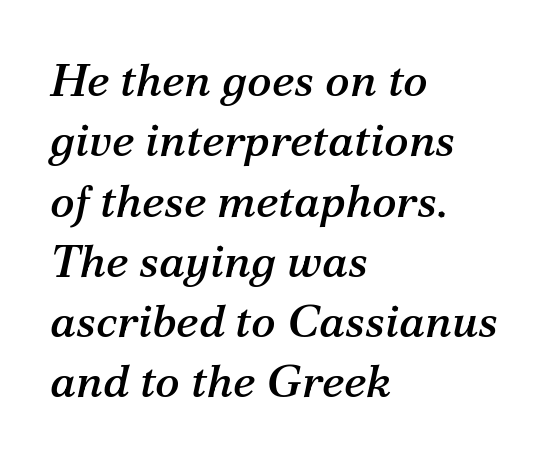
Proportional: the letters do not fall into vertical columns. Type style note: has serifs. The specimen omits any rule beneath the text block's lines. Would a proofreader flag this as italicized? Yes. One-word summary of the alignment: left. What stands out about the letter spacing? Nothing — it is the standard amount.
